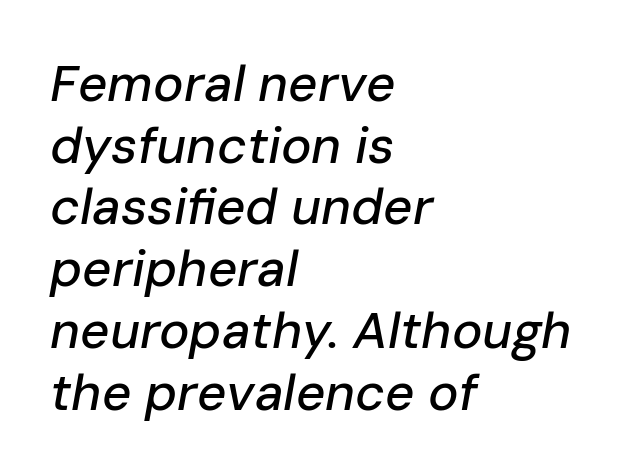
Q: Is the text italic (slanted)? A: Yes, it leans right by about 10 degrees.
Q: Is the text underlined? A: No.
Q: How is the paragraph aligned? A: Left-aligned.
Q: Is the spacing between letters normal or unusually wide? A: Normal.
Q: Width (condensed, normal, or wide)? A: Normal.
Q: Stroke contrast? A: Low.
Q: x-height? A: Medium.
Q: Monospaced? A: No.
